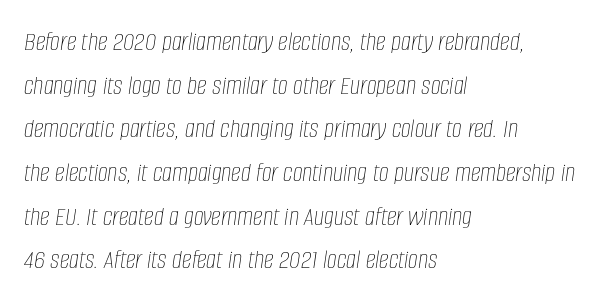
Q: Is the text bold? A: No.
Q: Is the text italic (slanted)? A: Yes, it leans right by about 8 degrees.
Q: Is the text underlined? A: No.
Q: How is the paragraph aligned? A: Left-aligned.
Q: Is the spacing between letters normal or unusually wide? A: Normal.
Q: Is the spacing between lines tight, normal or loose? A: Normal.
Q: Width (condensed, normal, or wide)? A: Condensed.
Q: Stroke contrast? A: Low.
Q: x-height? A: Large.
Q: Monospaced? A: No.
